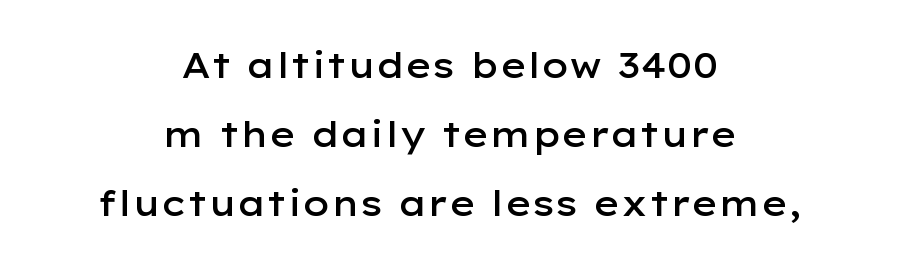
Q: Is the text bold? A: Semi-bold.
Q: Is the text italic (slanted)? A: No, it is upright.
Q: Is the typeface a serif or a sans-serif typeface? A: Sans-serif.
Q: Is the text underlined? A: No.
Q: How is the paragraph aligned? A: Centered.
Q: Is the spacing between letters normal or unusually wide? A: Normal.
Q: Is the spacing between lines tight, normal or loose? A: Loose.
Q: Width (condensed, normal, or wide)? A: Wide.
Q: Stroke contrast? A: Low.
Q: x-height? A: Medium.
Q: Monospaced? A: No.
